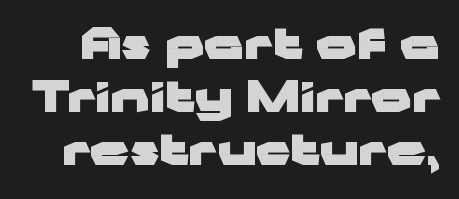
The image shows 44 px heavy, wide sans-serif type, upright; set line spacing 1.21x, normal letter spacing, not underlined; low stroke contrast and a medium x-height.
